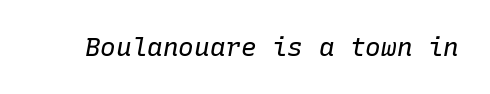
{"italic": "yes", "lean": "right", "slant_degrees": 10, "bold": "no", "underline": "no", "letter_spacing": "normal", "letter_spacing_em": 0.0, "glyph_px": 26}
